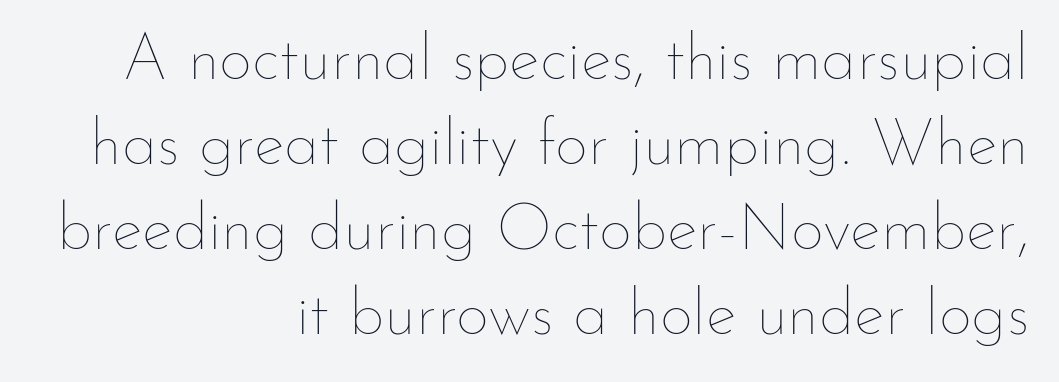
Between one letter and the next there's only the usual sliver of space. Nope, not italic — everything's standing straight. Quick note: interline space is typical. Nothing heavy about these letters — not bold at all. Lines of text with bare space underneath. Horizontal alignment here is rightward, an uncommon choice for prose.
